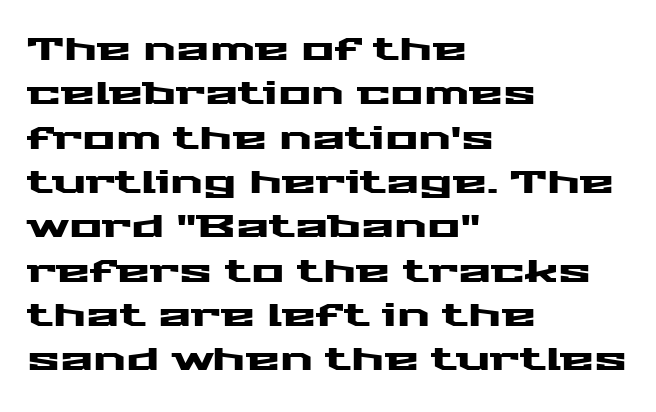
{"serif": "no", "italic": "no", "width": "wide", "stroke_contrast": "medium", "x_height": "medium", "monospaced": "no", "underline": "no", "align": "left", "line_spacing": "normal", "line_spacing_ratio": 1.43, "letter_spacing": "normal", "letter_spacing_em": 0.0, "glyph_px": 31}
